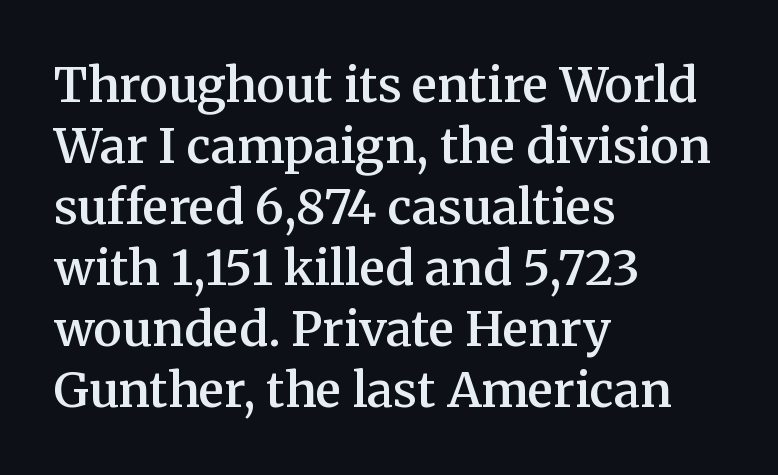
{"serif": "yes", "italic": "no", "bold": "semi", "weight": "semibold", "width": "normal", "stroke_contrast": "medium", "x_height": "medium", "monospaced": "no", "underline": "no", "align": "left", "line_spacing": "normal", "line_spacing_ratio": 1.27, "letter_spacing": "normal", "letter_spacing_em": 0.0, "glyph_px": 48}
